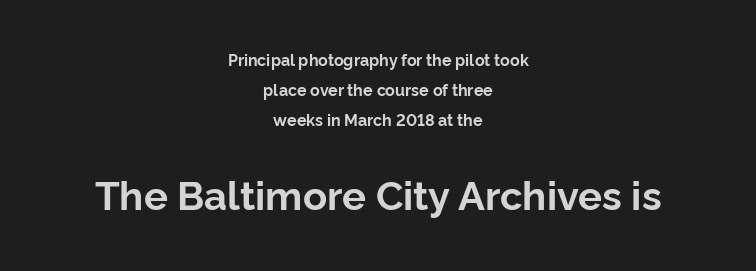
{"serif": "no", "italic": "no", "bold": "yes", "weight": "bold", "width": "normal", "stroke_contrast": "low", "x_height": "medium", "monospaced": "no", "underline": "no", "align": "center", "line_spacing_ratio": 1.88, "letter_spacing": "normal", "letter_spacing_em": 0.0, "larger_block": "second", "size_ratio": 2.5, "glyph_px": 40}
